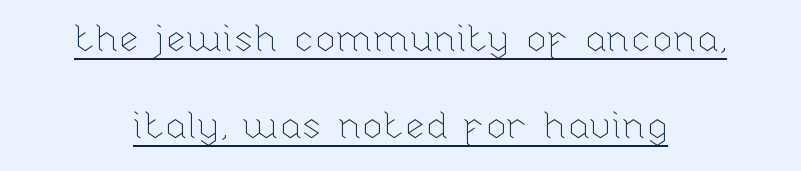
The passage shown is typed in a proportional face where columns would drift. Honestly, the rows look like they've been pulled way apart. Nothing unusual about the tracking: characters are spaced as the font intends. A typesetter would mark this as roman, not italic.
